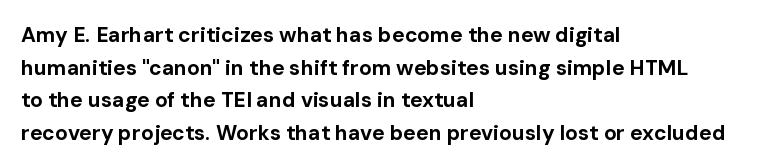
The rendering anchors every line to the left-hand side. In terms of posture, this sample is upright. This sample uses plain, unmodified letter spacing. The gap between lines stays unmarked.
